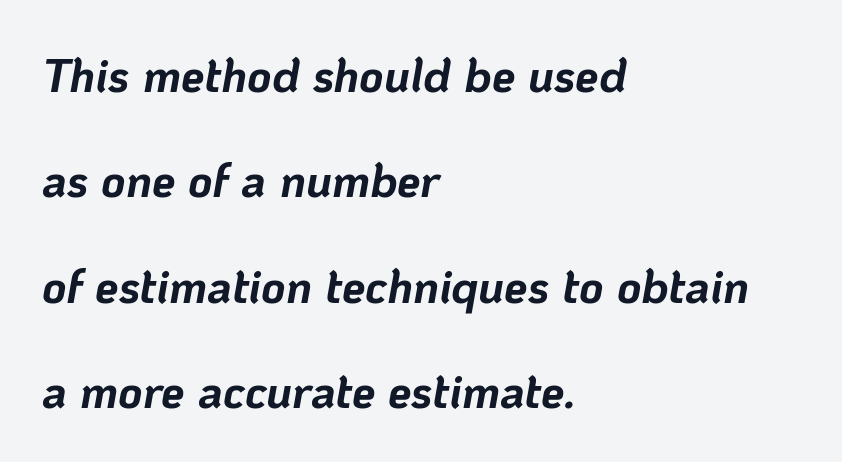
Q: Is the text bold? A: Yes.
Q: Is the text italic (slanted)? A: Yes, it leans right by about 10 degrees.
Q: Is the text underlined? A: No.
Q: How is the paragraph aligned? A: Left-aligned.
Q: Is the spacing between letters normal or unusually wide? A: Normal.
Q: Is the spacing between lines tight, normal or loose? A: Loose.
Q: Width (condensed, normal, or wide)? A: Normal.
Q: Stroke contrast? A: Low.
Q: x-height? A: Medium.
Q: Monospaced? A: No.
